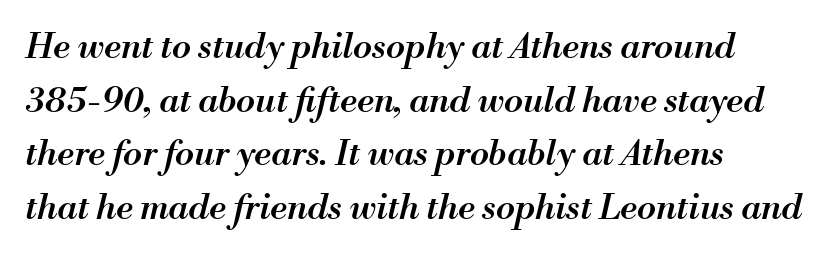
The image shows 35 px semibold type, italic (leaning right); set left-aligned, normal line spacing (1.53x), normal letter spacing, not underlined; medium stroke contrast and a small x-height.
